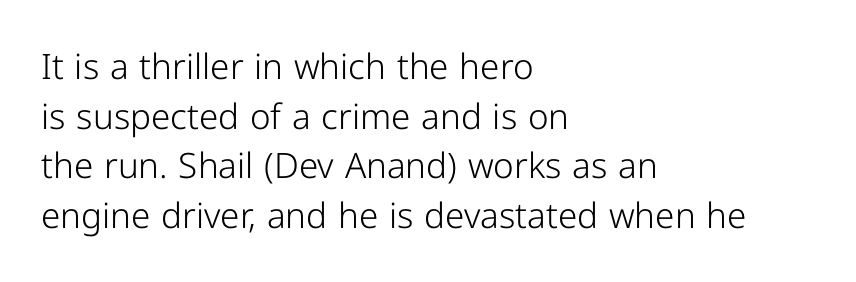
The rows are spaced the way most documents space them. The glyphs in this specimen are sans serif. This sample uses an upright cut, with every glyph sitting square on the baseline. Decoration check: the copy has no underline.
